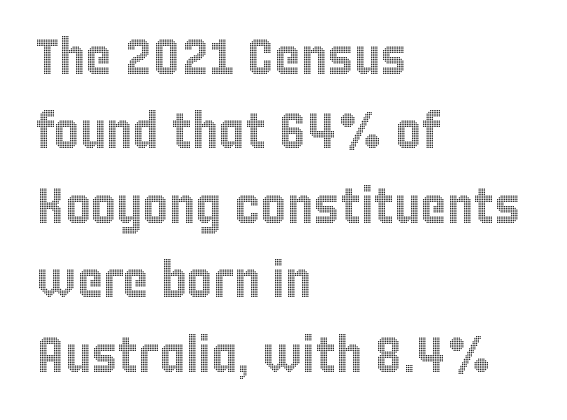
The image shows 50 px condensed type, upright; set left-aligned, normal line spacing (1.49x), normal letter spacing, not underlined; a large x-height.
